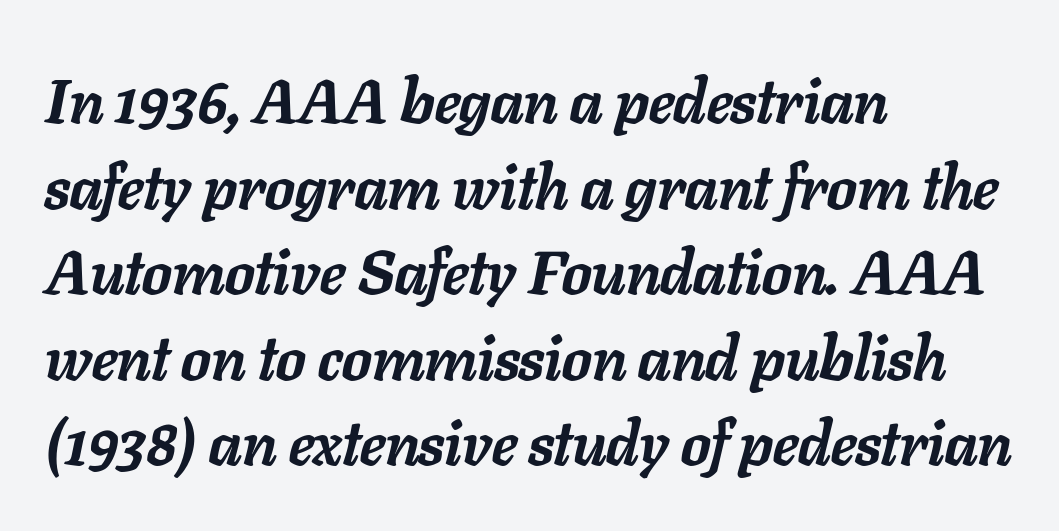
Q: Is the text bold? A: Yes.
Q: Is the text italic (slanted)? A: Yes, it leans right by about 11 degrees.
Q: Is the text underlined? A: No.
Q: How is the paragraph aligned? A: Left-aligned.
Q: Is the spacing between letters normal or unusually wide? A: Normal.
Q: Is the spacing between lines tight, normal or loose? A: Normal.
Q: Width (condensed, normal, or wide)? A: Normal.
Q: Stroke contrast? A: Low.
Q: x-height? A: Medium.
Q: Monospaced? A: No.
